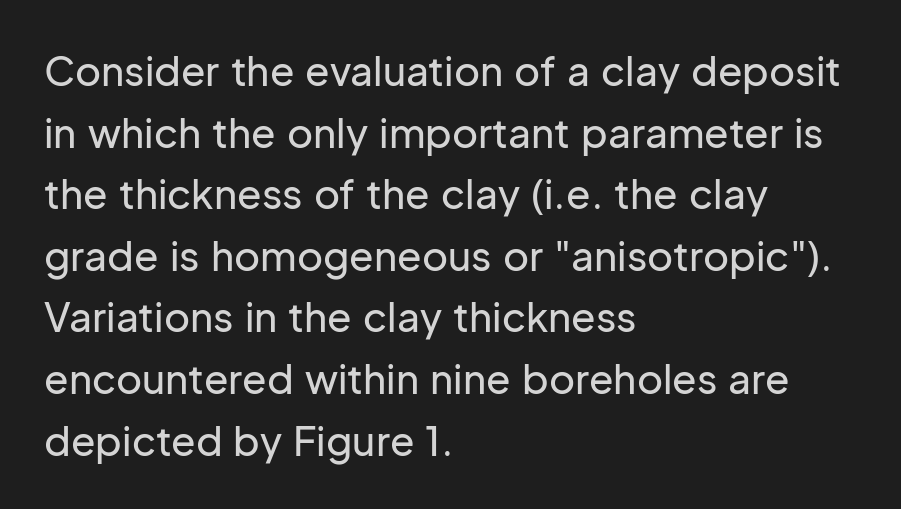
Visually the block forms a straight wall on the left and a jagged coastline on the right. Examine the stroke ends and you'll find no serifs. Underlining? Definitely not there. The face used here is rendered with its standard letterfit. Think of a printed novel: that variable character pitch is what you see here.
